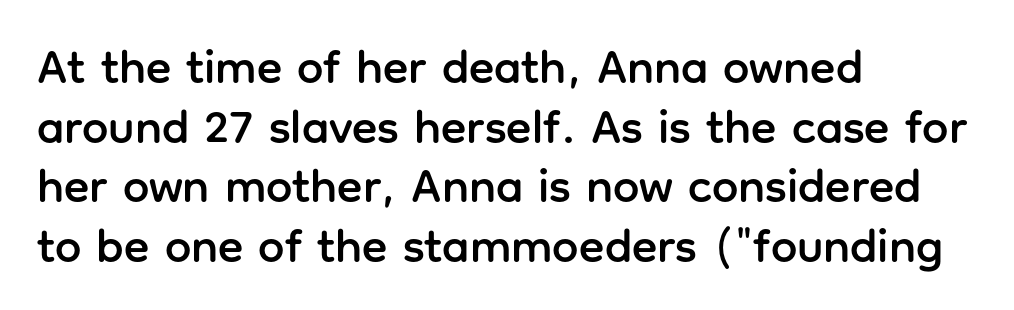
{"serif": "no", "italic": "no", "width": "normal", "stroke_contrast": "low", "x_height": "medium", "monospaced": "no", "underline": "no", "align": "left", "line_spacing": "normal", "line_spacing_ratio": 1.27, "letter_spacing": "normal", "letter_spacing_em": 0.0, "glyph_px": 47}
